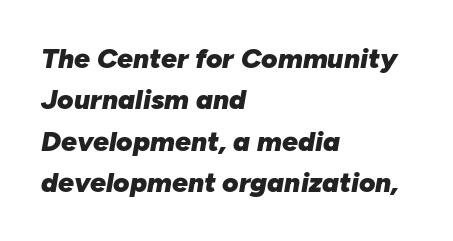
{"italic": "yes", "lean": "right", "slant_degrees": 10, "bold": "yes", "weight": "heavy", "width": "normal", "stroke_contrast": "low", "x_height": "medium", "monospaced": "no", "underline": "no", "align": "left", "line_spacing": "normal", "line_spacing_ratio": 1.48, "letter_spacing": "normal", "letter_spacing_em": 0.0, "glyph_px": 28}
